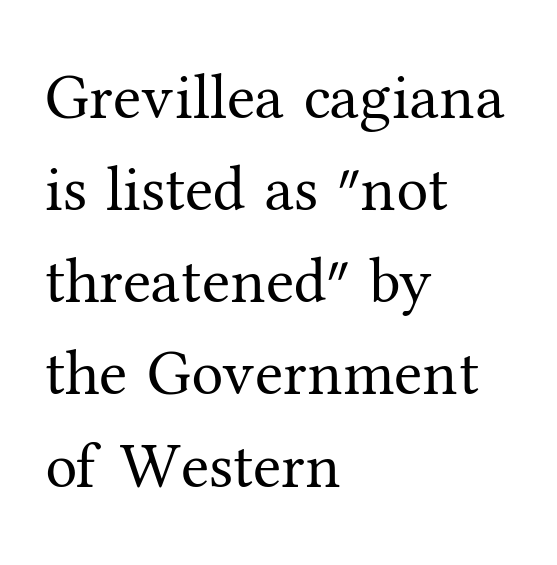
Letterform terminals end in serifs throughout the passage. Each letter keeps its own natural width here, so spacing adapts to shape. The passage shown is not bold in any degree. Unlike italic type, these characters show no tilt at all. Letters rest on an invisible, unmarked baseline.
